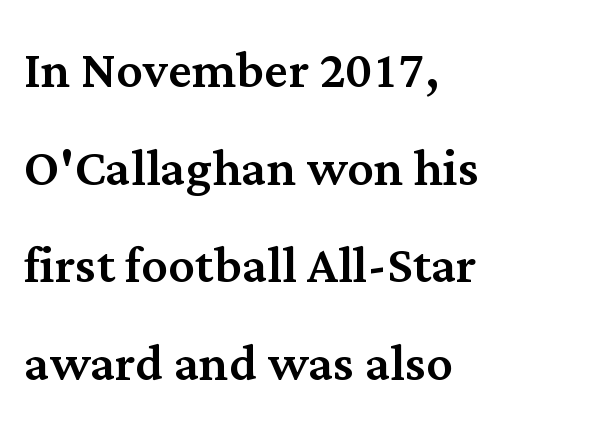
These lines sit exactly where default settings would place them. Words float on clear page, feet unadorned. Examine the stroke ends and you'll spot serifs. Standard letterfit; no display-style spreading of the glyphs. The letters stand upright; this is a roman face.
